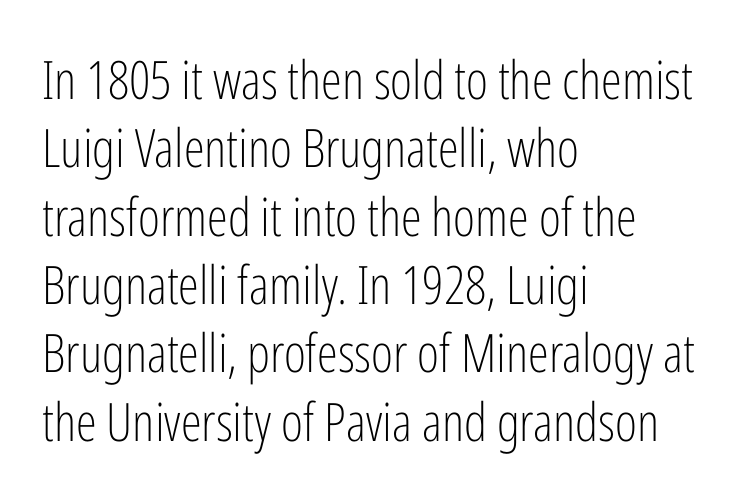
{"serif": "no", "italic": "no", "bold": "no", "weight": "light", "width": "condensed", "stroke_contrast": "low", "x_height": "medium", "monospaced": "no", "underline": "no", "align": "left", "line_spacing": "normal", "line_spacing_ratio": 1.29, "letter_spacing": "normal", "letter_spacing_em": 0.0, "glyph_px": 53}
